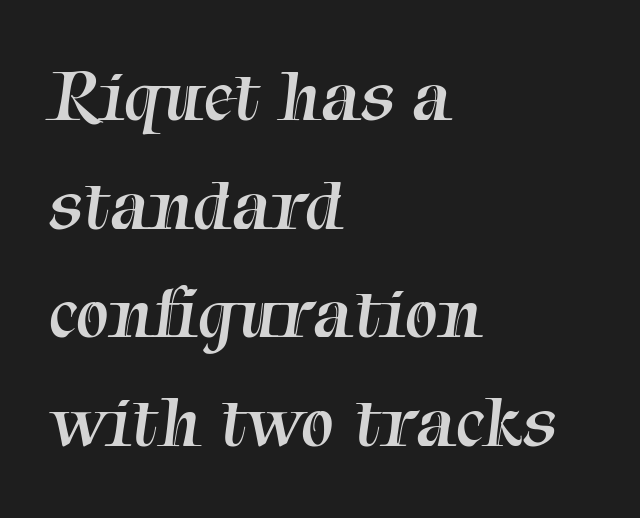
{"serif": "yes", "bold": "no", "weight": "regular", "width": "normal", "stroke_contrast": "medium", "x_height": "medium", "monospaced": "no", "underline": "no", "align": "left", "line_spacing": "normal", "line_spacing_ratio": 1.45, "letter_spacing": "normal", "letter_spacing_em": 0.0, "glyph_px": 75}
